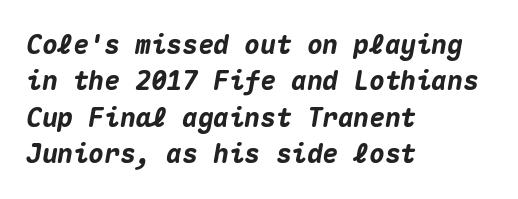
{"italic": "yes", "lean": "right", "slant_degrees": 10, "bold": "yes", "underline": "no", "align": "left", "line_spacing": "normal", "line_spacing_ratio": 1.4, "letter_spacing": "normal", "letter_spacing_em": 0.0, "glyph_px": 26}
